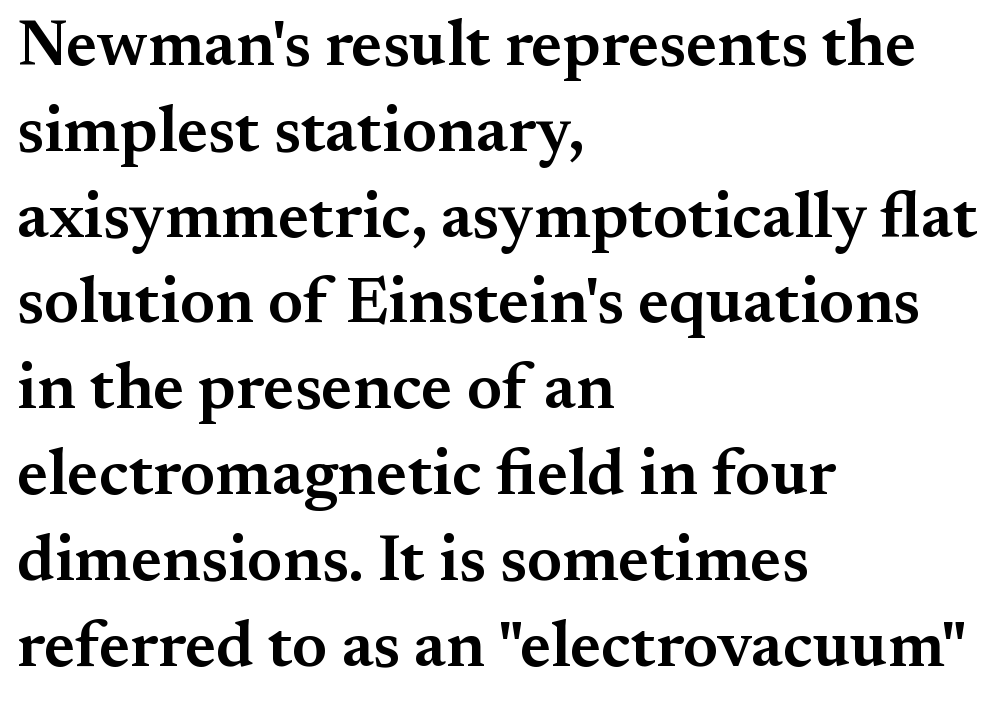
{"serif": "yes", "italic": "no", "bold": "semi", "weight": "semibold", "width": "normal", "stroke_contrast": "medium", "x_height": "small", "monospaced": "no", "underline": "no", "align": "left", "line_spacing": "normal", "line_spacing_ratio": 1.32, "letter_spacing": "normal", "letter_spacing_em": 0.0, "glyph_px": 65}
